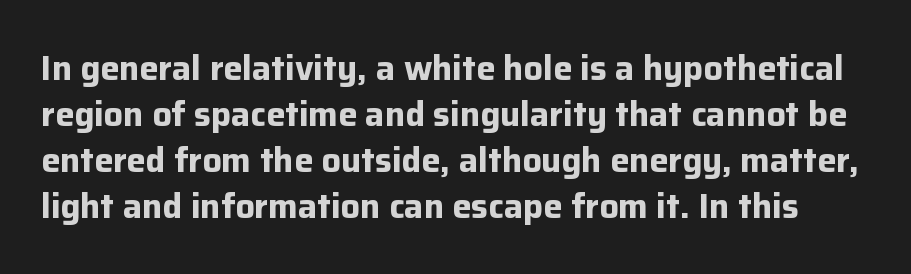
The image shows 34 px bold sans-serif type, upright; set normal line spacing (1.35x), normal letter spacing, not underlined; low stroke contrast and a medium x-height.
